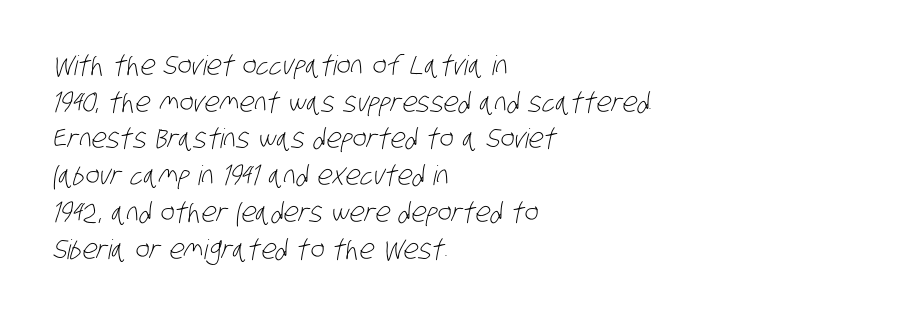
In terms of letterspacing, this is plain default setting. Check the space under the baseline: it is left empty. The typesetting does not lean heavy: it is not bold. In terms of leading, this rendering sits right in the middle.
